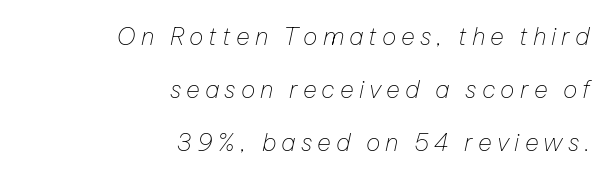
{"italic": "yes", "lean": "right", "slant_degrees": 12, "bold": "no", "underline": "no", "align": "right", "line_spacing": "loose", "line_spacing_ratio": 2.21, "letter_spacing": "wide", "letter_spacing_em": 0.21, "glyph_px": 24}
